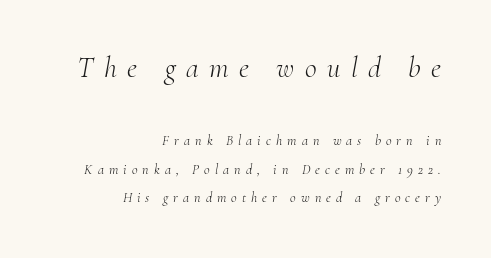
These lines have a slow, spaced-out rhythm from letter to letter. The lines are spread far apart with generous leading. Which chunk is bigger? The first one — the top block dwarfs the bottom. This sample uses a serif face. The rendering applies a slant to the glyphs.
